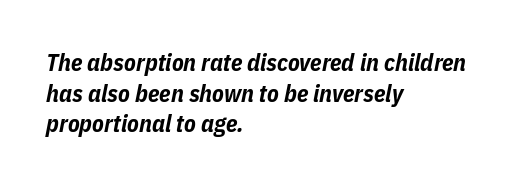
Q: Is the text bold? A: Yes.
Q: Is the text italic (slanted)? A: Yes, it leans right by about 11 degrees.
Q: Is the text underlined? A: No.
Q: How is the paragraph aligned? A: Left-aligned.
Q: Is the spacing between letters normal or unusually wide? A: Normal.
Q: Is the spacing between lines tight, normal or loose? A: Normal.
